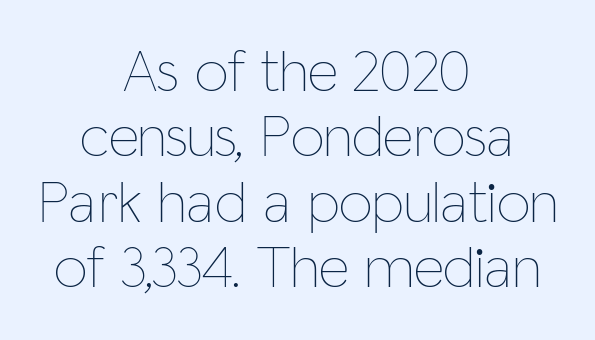
The lines in this sample share a center point and differ in where they start and stop. Just letters on the line, the space beneath them empty. Looks like regular typesetting: each glyph gets only the width it needs. Weight: in the light-to-regular range.
